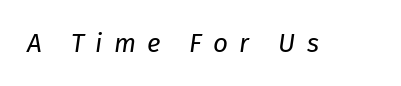
The image shows 26 px text type, italic (leaning right); set unusually wide letter spacing (+0.43 em), not underlined.
